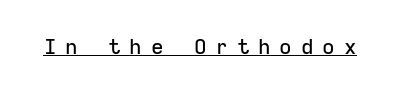
Q: Is the text italic (slanted)? A: No, it is upright.
Q: Is the text underlined? A: Yes.
Q: Is the spacing between letters normal or unusually wide? A: Unusually wide.
